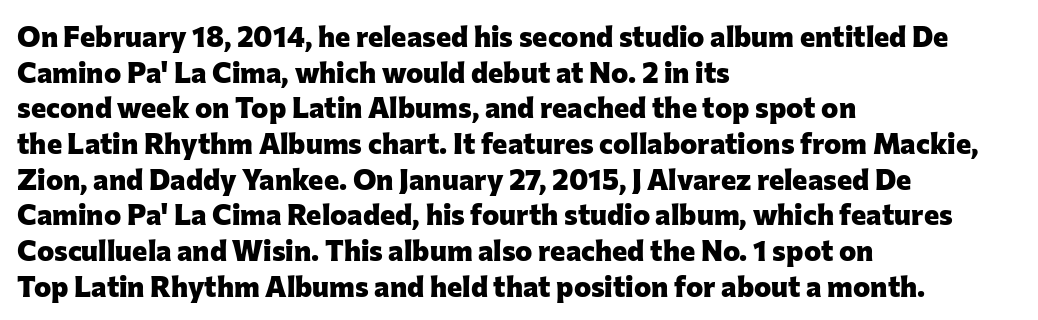
{"serif": "no", "italic": "no", "bold": "yes", "weight": "heavy", "width": "normal", "stroke_contrast": "low", "x_height": "medium", "monospaced": "no", "underline": "no", "align": "left", "line_spacing_ratio": 1.23, "letter_spacing": "normal", "letter_spacing_em": 0.0, "glyph_px": 29}
